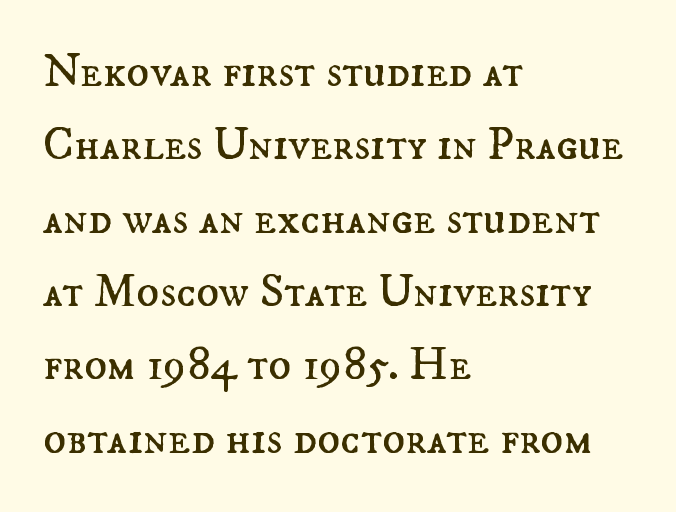
{"italic": "no", "bold": "no", "weight": "regular", "width": "normal", "stroke_contrast": "medium", "x_height": "small", "monospaced": "no", "underline": "no", "align": "left", "line_spacing": "normal", "line_spacing_ratio": 1.56, "letter_spacing": "normal", "letter_spacing_em": 0.0, "glyph_px": 47}
